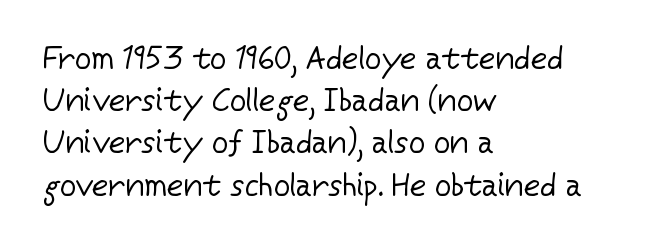
The image shows 32 px regular-weight sans-serif type, upright; set left-aligned, normal line spacing (1.32x), normal letter spacing, not underlined; low stroke contrast and a medium x-height.
